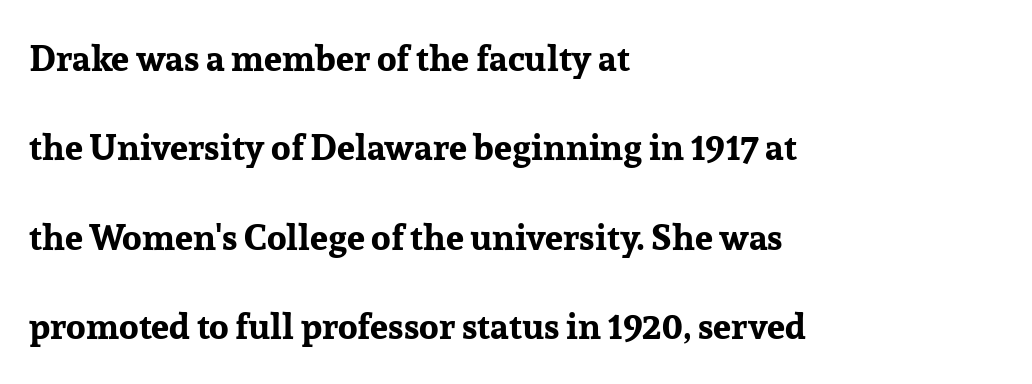
{"serif": "yes", "italic": "no", "bold": "yes", "weight": "bold", "width": "normal", "stroke_contrast": "low", "x_height": "medium", "monospaced": "no", "underline": "no", "align": "left", "line_spacing": "loose", "line_spacing_ratio": 2.48, "letter_spacing": "normal", "letter_spacing_em": 0.0, "glyph_px": 36}
